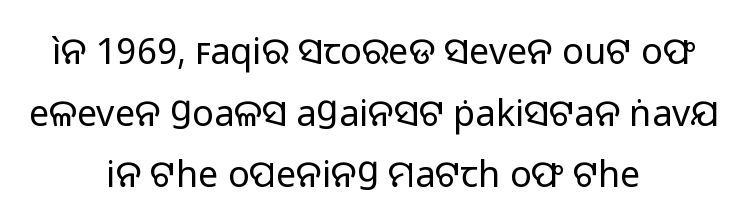
Varying glyph widths throughout — classic text-font behaviour. Has an underline been added? It has not. Leftover space on each line is divided equally before and after the words. What stands out about the letter spacing? Nothing — it is the standard amount.
